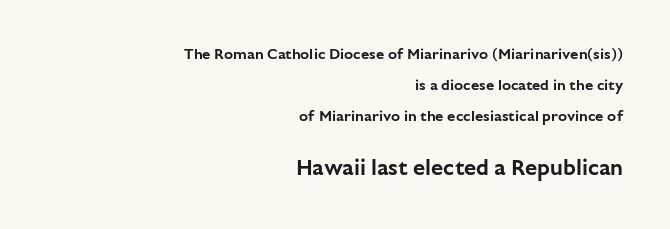
Size hierarchy here favors the trailing block over the leading one. Widely set lines give the paragraph a tall, airy silhouette. Every stem runs plumb, perpendicular to the baseline. The compositor pushed each line to the right boundary.
